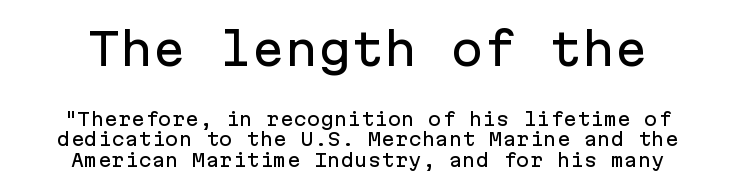
Q: Is the text italic (slanted)? A: No, it is upright.
Q: Is the typeface a serif or a sans-serif typeface? A: Sans-serif.
Q: Is the text underlined? A: No.
Q: Is the spacing between letters normal or unusually wide? A: Normal.
Q: Is the spacing between lines tight, normal or loose? A: Tight.
Q: Which block of text is set in a larger size, the first (top) or the second (bottom)? A: The first (top) one.
Q: Width (condensed, normal, or wide)? A: Normal.
Q: Stroke contrast? A: Low.
Q: x-height? A: Medium.
Q: Monospaced? A: Yes.
